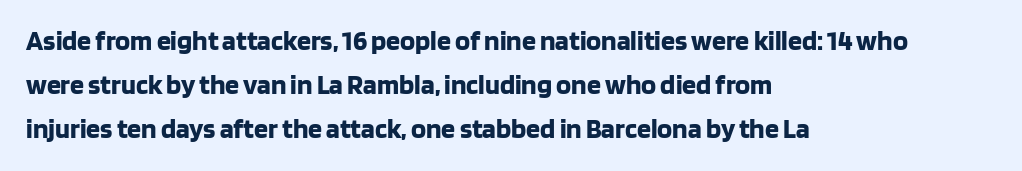
{"serif": "no", "italic": "no", "bold": "yes", "weight": "bold", "width": "normal", "stroke_contrast": "low", "x_height": "large", "monospaced": "no", "underline": "no", "align": "left", "line_spacing": "normal", "line_spacing_ratio": 1.57, "letter_spacing": "normal", "letter_spacing_em": 0.0, "glyph_px": 28}
